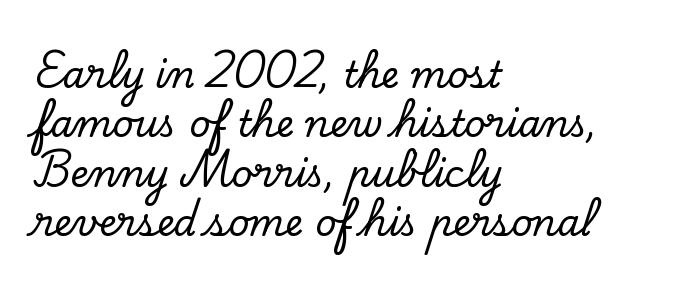
{"serif": "yes", "width": "normal", "stroke_contrast": "low", "x_height": "small", "monospaced": "no", "underline": "no", "align": "left", "line_spacing": "normal", "line_spacing_ratio": 1.37, "letter_spacing": "normal", "letter_spacing_em": 0.0, "glyph_px": 36}
